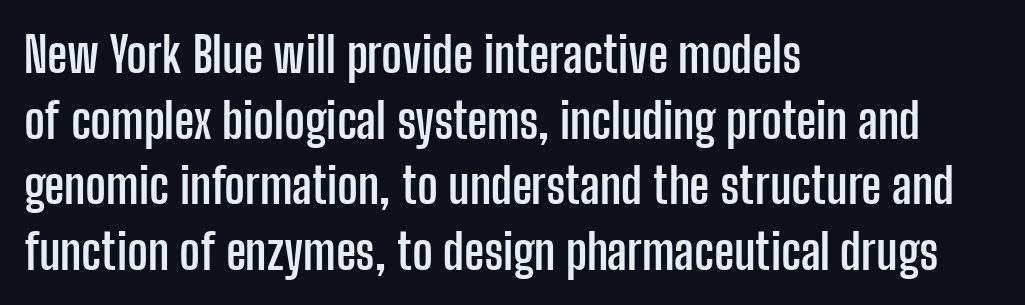
The image shows 49 px semibold, condensed sans-serif type, upright; set left-aligned, normal line spacing (1.34x), normal letter spacing, not underlined; low stroke contrast and a medium x-height.
